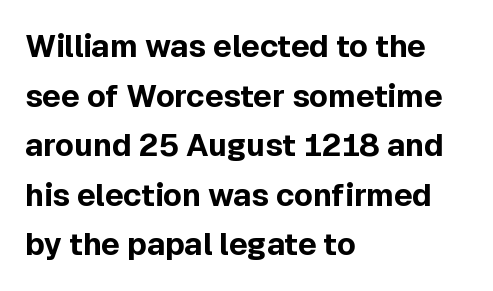
Q: Is the text bold? A: Yes.
Q: Is the text italic (slanted)? A: No, it is upright.
Q: Is the typeface a serif or a sans-serif typeface? A: Sans-serif.
Q: Is the text underlined? A: No.
Q: How is the paragraph aligned? A: Left-aligned.
Q: Is the spacing between letters normal or unusually wide? A: Normal.
Q: Is the spacing between lines tight, normal or loose? A: Normal.
Q: Width (condensed, normal, or wide)? A: Normal.
Q: x-height? A: Medium.
Q: Monospaced? A: No.
